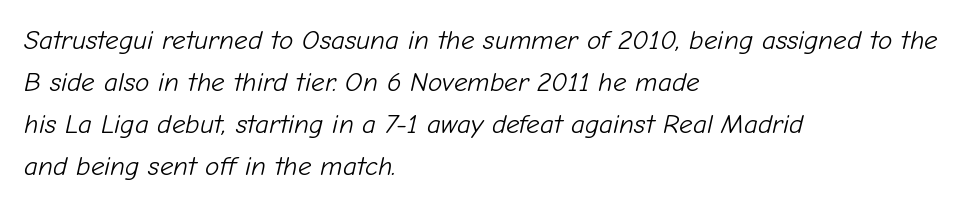
{"italic": "yes", "lean": "right", "slant_degrees": 12, "bold": "no", "underline": "no", "align": "left", "line_spacing": "normal", "line_spacing_ratio": 1.55, "letter_spacing": "normal", "letter_spacing_em": 0.0, "glyph_px": 27}
